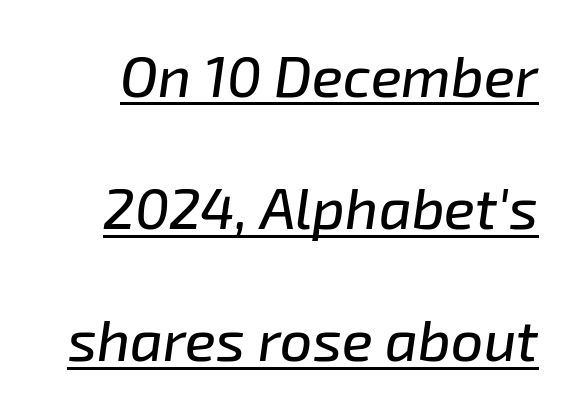
{"italic": "yes", "lean": "right", "slant_degrees": 8, "width": "normal", "stroke_contrast": "low", "x_height": "medium", "monospaced": "no", "underline": "yes", "line_spacing": "loose", "line_spacing_ratio": 2.32, "letter_spacing": "normal", "letter_spacing_em": 0.0, "glyph_px": 57}
